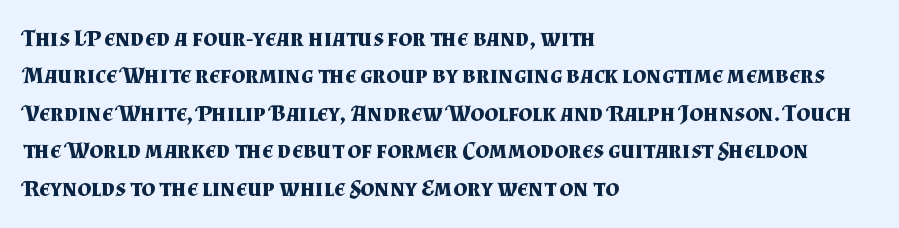
{"italic": "no", "bold": "yes", "underline": "no", "align": "left", "line_spacing": "normal", "line_spacing_ratio": 1.56, "letter_spacing": "normal", "letter_spacing_em": 0.0, "glyph_px": 24}
